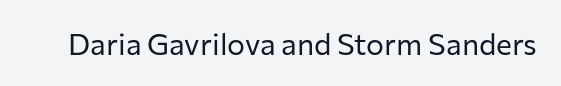
Q: Is the text bold? A: No.
Q: Is the text italic (slanted)? A: No, it is upright.
Q: Is the typeface a serif or a sans-serif typeface? A: Sans-serif.
Q: Is the text underlined? A: No.
Q: Is the spacing between letters normal or unusually wide? A: Normal.
Q: Width (condensed, normal, or wide)? A: Normal.
Q: Stroke contrast? A: Low.
Q: x-height? A: Medium.
Q: Monospaced? A: No.
